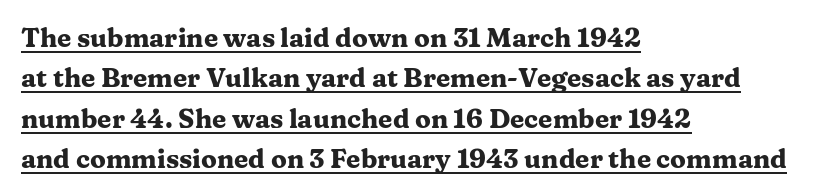
Q: Is the text bold? A: Yes.
Q: Is the text italic (slanted)? A: No, it is upright.
Q: Is the text underlined? A: Yes.
Q: How is the paragraph aligned? A: Left-aligned.
Q: Is the spacing between letters normal or unusually wide? A: Normal.
Q: Is the spacing between lines tight, normal or loose? A: Normal.
